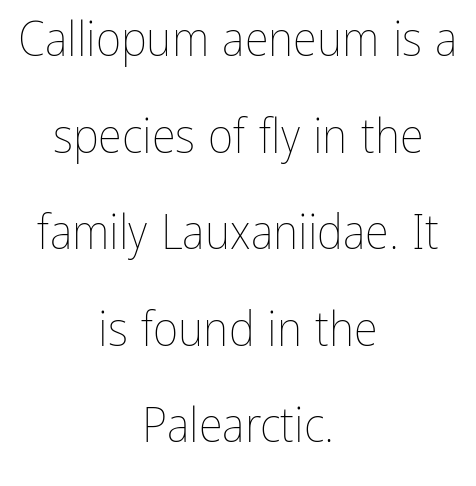
{"italic": "no", "bold": "no", "weight": "thin", "width": "condensed", "stroke_contrast": "low", "x_height": "medium", "monospaced": "no", "underline": "no", "align": "center", "line_spacing": "loose", "line_spacing_ratio": 1.97, "letter_spacing": "normal", "letter_spacing_em": 0.0, "glyph_px": 49}
